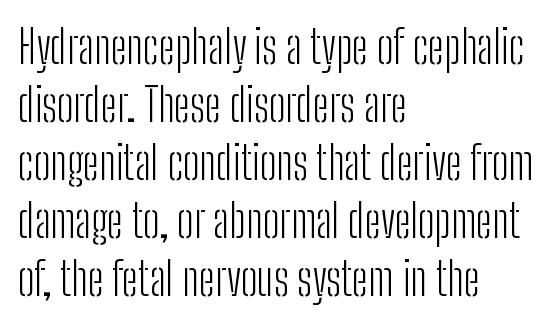
Q: Is the text bold? A: No.
Q: Is the text italic (slanted)? A: No, it is upright.
Q: Is the typeface a serif or a sans-serif typeface? A: Sans-serif.
Q: Is the text underlined? A: No.
Q: How is the paragraph aligned? A: Left-aligned.
Q: Is the spacing between letters normal or unusually wide? A: Normal.
Q: Is the spacing between lines tight, normal or loose? A: Normal.
Q: Width (condensed, normal, or wide)? A: Condensed.
Q: Stroke contrast? A: Low.
Q: x-height? A: Medium.
Q: Monospaced? A: No.
